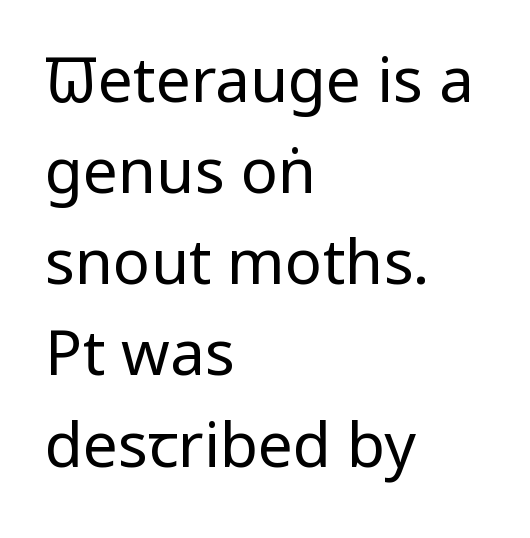
Q: Is the text bold? A: No.
Q: Is the text italic (slanted)? A: No, it is upright.
Q: Is the typeface a serif or a sans-serif typeface? A: Sans-serif.
Q: Is the text underlined? A: No.
Q: How is the paragraph aligned? A: Left-aligned.
Q: Is the spacing between letters normal or unusually wide? A: Normal.
Q: Is the spacing between lines tight, normal or loose? A: Normal.
Q: Width (condensed, normal, or wide)? A: Condensed.
Q: Stroke contrast? A: Low.
Q: x-height? A: Large.
Q: Monospaced? A: No.
